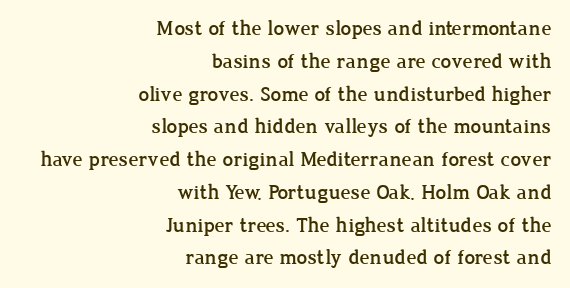
Q: Is the text italic (slanted)? A: No, it is upright.
Q: Is the text underlined? A: No.
Q: How is the paragraph aligned? A: Right-aligned.
Q: Is the spacing between letters normal or unusually wide? A: Normal.
Q: Is the spacing between lines tight, normal or loose? A: Normal.
